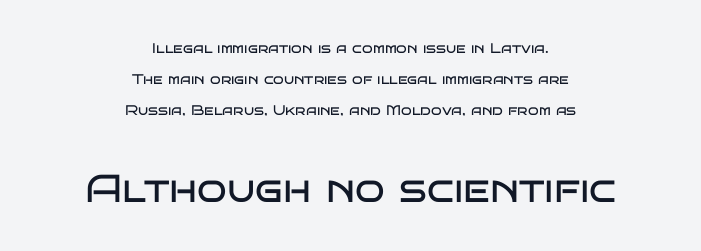
Letters rest on an invisible, unmarked baseline. The cut favours lightness, reaching ordinary text weight at its darkest. Here the glyphs are tracked normally, forming tight word shapes. The whitespace from short lines is split evenly between both sides.
